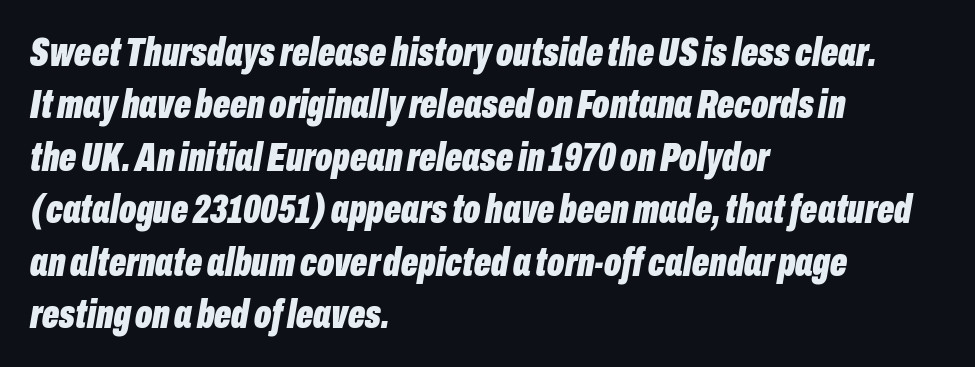
The image shows 40 px bold, condensed type, italic (leaning right); set left-aligned, normal line spacing (1.31x), normal letter spacing, not underlined; low stroke contrast and a medium x-height.
